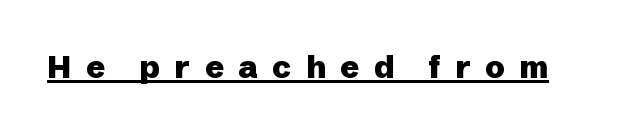
{"serif": "no", "italic": "no", "bold": "yes", "weight": "heavy", "width": "normal", "stroke_contrast": "low", "x_height": "medium", "monospaced": "no", "underline": "yes", "letter_spacing": "wide", "letter_spacing_em": 0.47, "glyph_px": 31}
